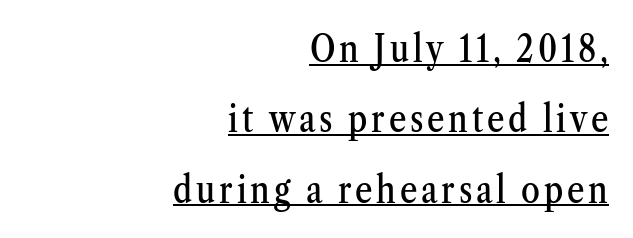
Q: Is the text italic (slanted)? A: No, it is upright.
Q: Is the typeface a serif or a sans-serif typeface? A: Serif.
Q: Is the text underlined? A: Yes.
Q: How is the paragraph aligned? A: Right-aligned.
Q: Width (condensed, normal, or wide)? A: Condensed.
Q: Stroke contrast? A: Medium.
Q: x-height? A: Medium.
Q: Monospaced? A: No.
